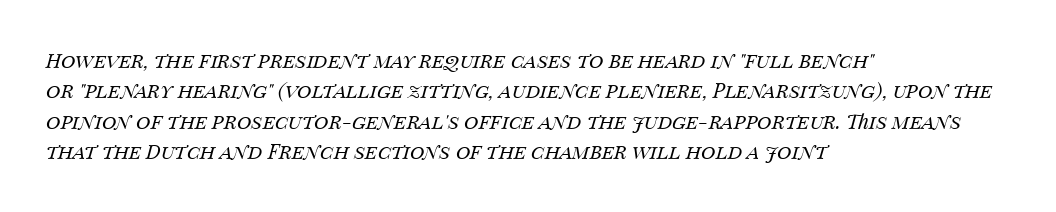
{"italic": "yes", "lean": "right", "slant_degrees": 14, "bold": "no", "underline": "no", "align": "left", "line_spacing": "normal", "line_spacing_ratio": 1.52, "letter_spacing": "normal", "letter_spacing_em": 0.0, "glyph_px": 20}
